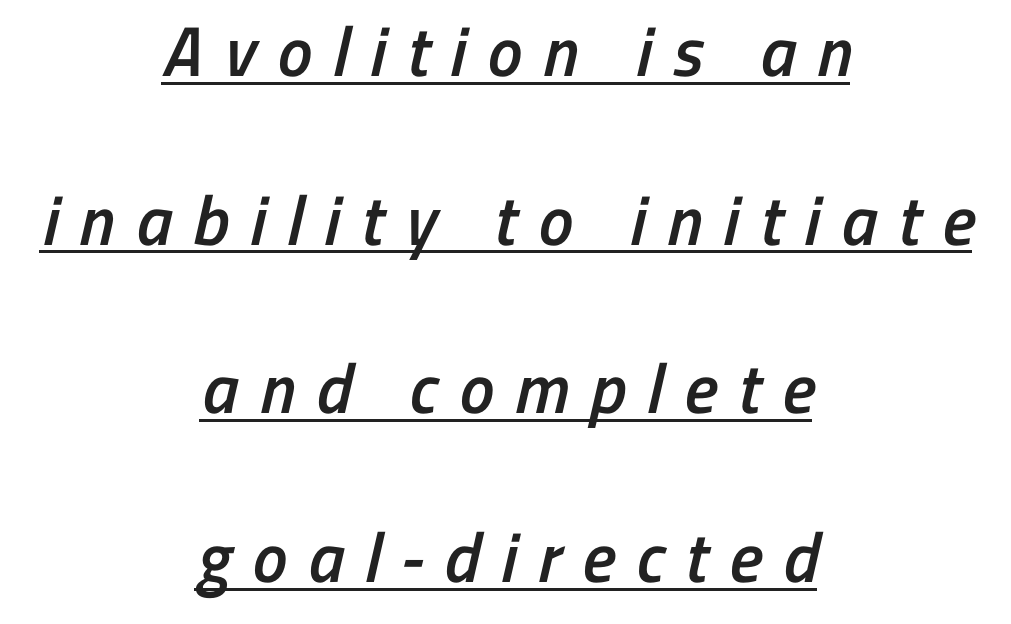
Q: Is the text bold? A: Semi-bold.
Q: Is the typeface a serif or a sans-serif typeface? A: Sans-serif.
Q: Is the text underlined? A: Yes.
Q: How is the paragraph aligned? A: Centered.
Q: Is the spacing between letters normal or unusually wide? A: Unusually wide.
Q: Is the spacing between lines tight, normal or loose? A: Loose.
Q: Width (condensed, normal, or wide)? A: Condensed.
Q: Stroke contrast? A: Low.
Q: x-height? A: Medium.
Q: Monospaced? A: No.
